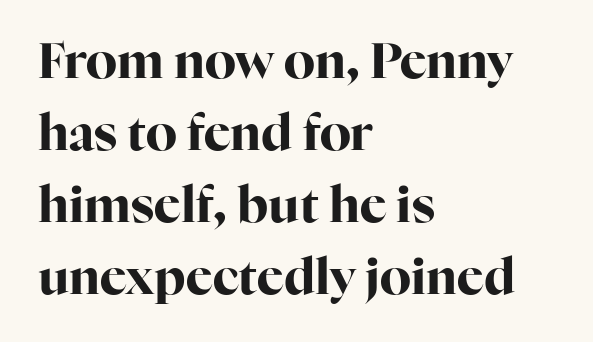
The image shows 50 px bold serif type, upright; set left-aligned, normal line spacing (1.44x), normal letter spacing, not underlined; high stroke contrast and a medium x-height.
